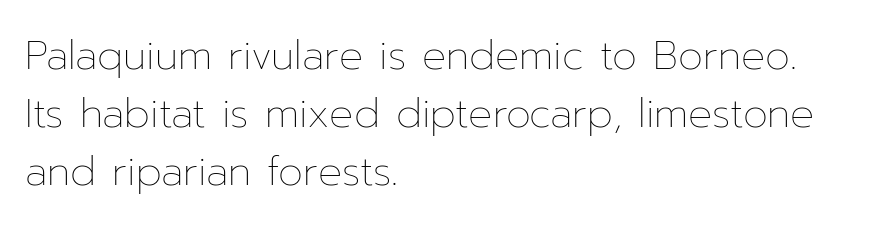
Q: Is the text bold? A: No.
Q: Is the text italic (slanted)? A: No, it is upright.
Q: Is the text underlined? A: No.
Q: How is the paragraph aligned? A: Left-aligned.
Q: Is the spacing between letters normal or unusually wide? A: Normal.
Q: Is the spacing between lines tight, normal or loose? A: Normal.
Q: Width (condensed, normal, or wide)? A: Normal.
Q: Stroke contrast? A: Low.
Q: x-height? A: Medium.
Q: Monospaced? A: No.
